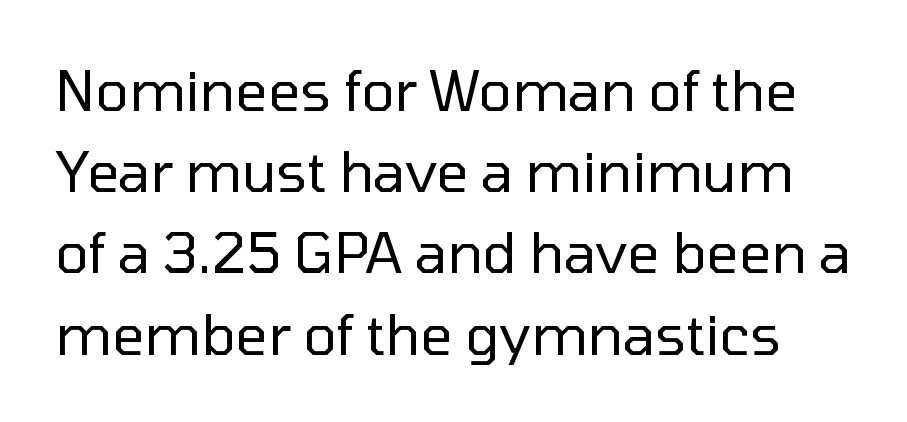
These lines are rendered in a variable-pitch font. Quick note: interline space is typical. Does the lettering tilt? It doesn't — this is upright. The strokes are not fattened; the text isn't bold. Spacing between characters is what you'd get straight out of the box. In terms of letterform style, serifs are entirely absent.
